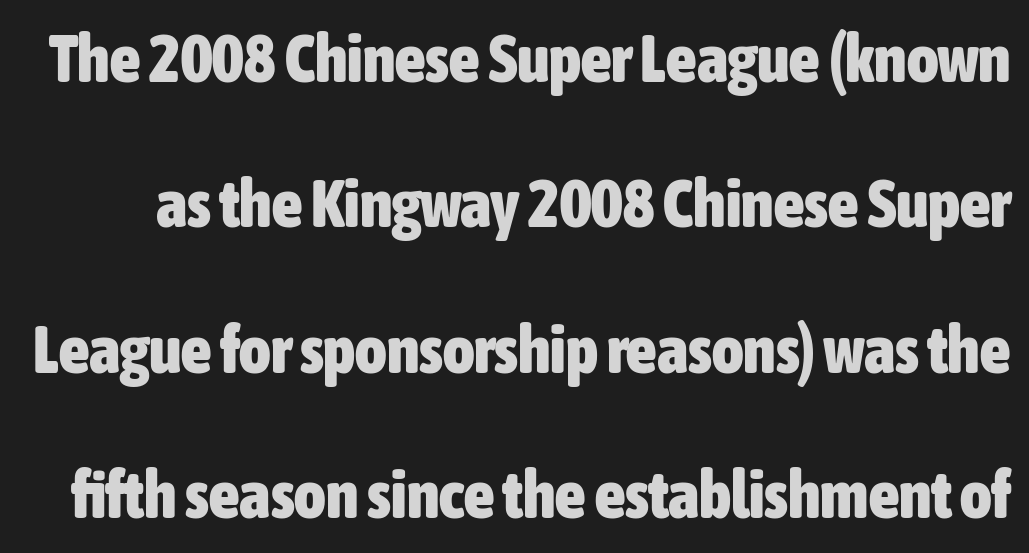
The image shows 67 px heavy, condensed sans-serif type, upright; set loose line spacing (2.17x), normal letter spacing, not underlined; low stroke contrast and a medium x-height.
